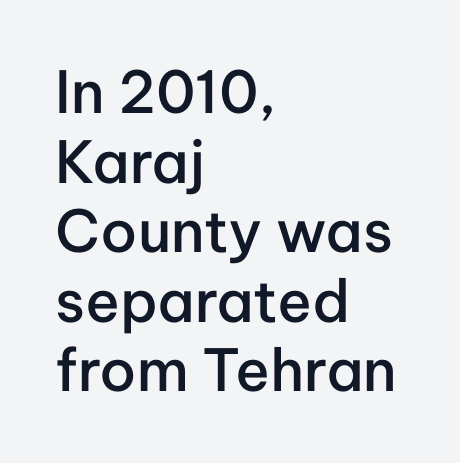
{"serif": "no", "italic": "no", "bold": "semi", "weight": "semibold", "width": "normal", "stroke_contrast": "low", "x_height": "medium", "monospaced": "no", "underline": "no", "align": "left", "line_spacing_ratio": 1.2, "letter_spacing": "normal", "letter_spacing_em": 0.0, "glyph_px": 58}
